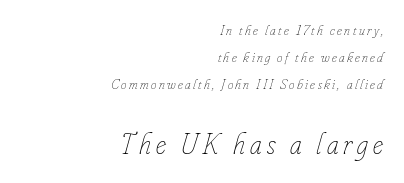
Baseline-to-baseline distance is far greater than the letter height. Varying glyph widths throughout — classic text-font behaviour. Does the lettering tilt? It does — this is italic. Any mark beneath the type? The region is blank. No heavy texture on the line: the type isn't bold.
